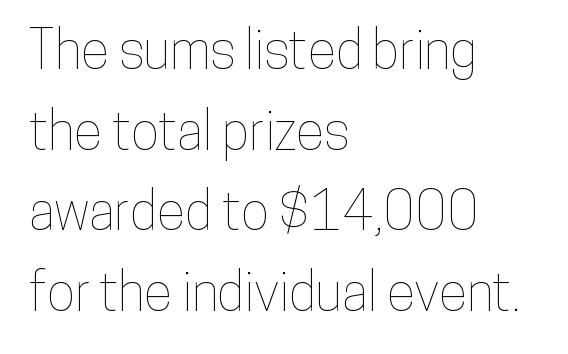
The image shows 53 px condensed type, upright; set left-aligned, normal line spacing (1.52x), normal letter spacing, not underlined; low stroke contrast and a medium x-height.
